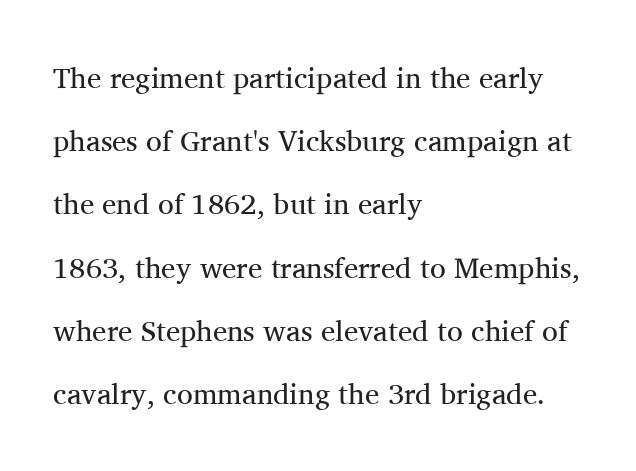
The image shows 29 px regular-weight serif type, upright; set left-aligned, loose line spacing (2.18x), normal letter spacing, not underlined; medium stroke contrast and a medium x-height.
